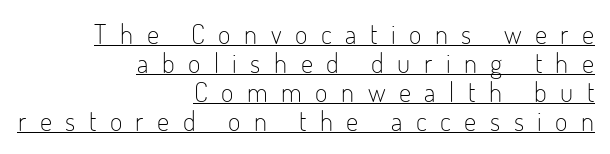
The image shows 27 px text type, upright; set right-aligned, tight line spacing (1.07x), unusually wide letter spacing (+0.5 em), underlined.
